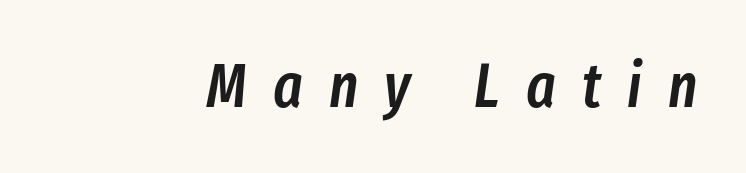
Q: Is the text bold? A: Semi-bold.
Q: Is the text italic (slanted)? A: Yes, it leans right by about 8 degrees.
Q: Is the text underlined? A: No.
Q: Is the spacing between letters normal or unusually wide? A: Unusually wide.
Q: Width (condensed, normal, or wide)? A: Condensed.
Q: Stroke contrast? A: Low.
Q: x-height? A: Medium.
Q: Monospaced? A: No.
